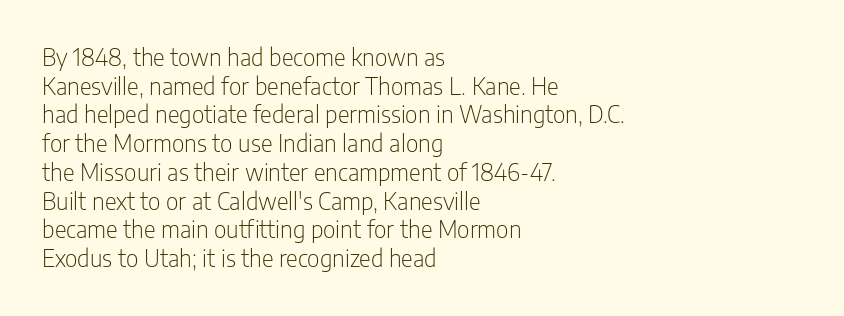
The image shows 23 px text type, upright; set left-aligned, normal line spacing (1.25x), normal letter spacing, not underlined.
